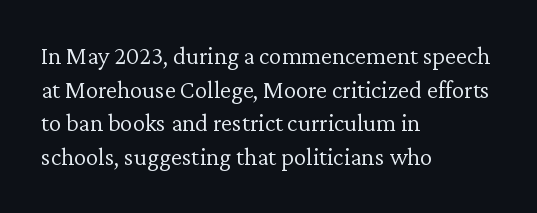
Honestly, there is no underline to notice here at all. When letters stand straight like this, we call the style roman or upright. The passage shown stacks its lines at a standard gap. Horizontal alignment here is leftward, the default for most running prose. Ink coverage per letter is moderate at most.
